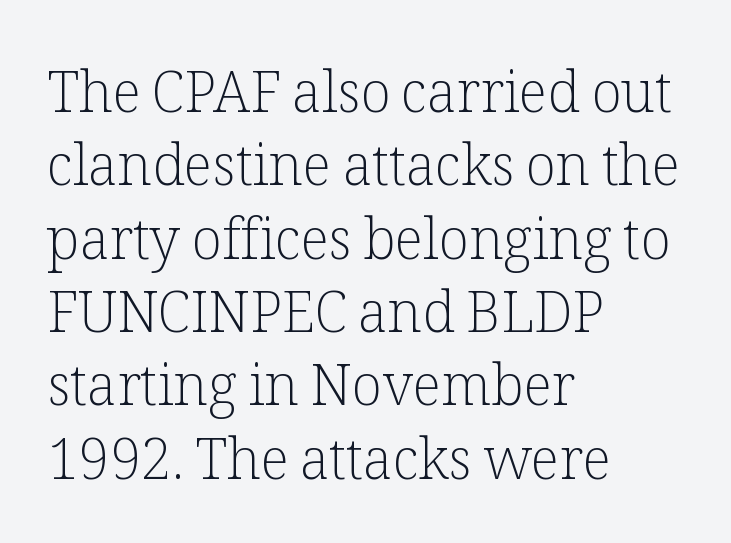
Q: Is the text bold? A: No.
Q: Is the text italic (slanted)? A: No, it is upright.
Q: Is the typeface a serif or a sans-serif typeface? A: Serif.
Q: Is the text underlined? A: No.
Q: How is the paragraph aligned? A: Left-aligned.
Q: Is the spacing between letters normal or unusually wide? A: Normal.
Q: Is the spacing between lines tight, normal or loose? A: Normal.
Q: Width (condensed, normal, or wide)? A: Normal.
Q: Stroke contrast? A: Low.
Q: x-height? A: Medium.
Q: Monospaced? A: No.
